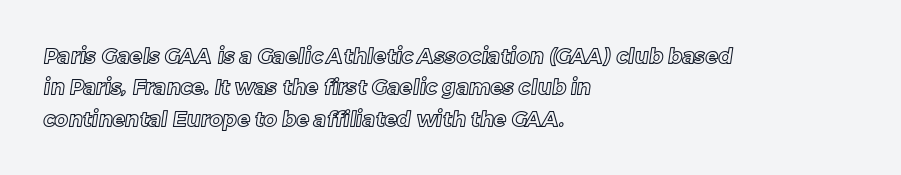
Underlining? Definitely not there. Nobody touched the tracking dial on this one. Where is the straight margin? On the left. Leading: standard.
